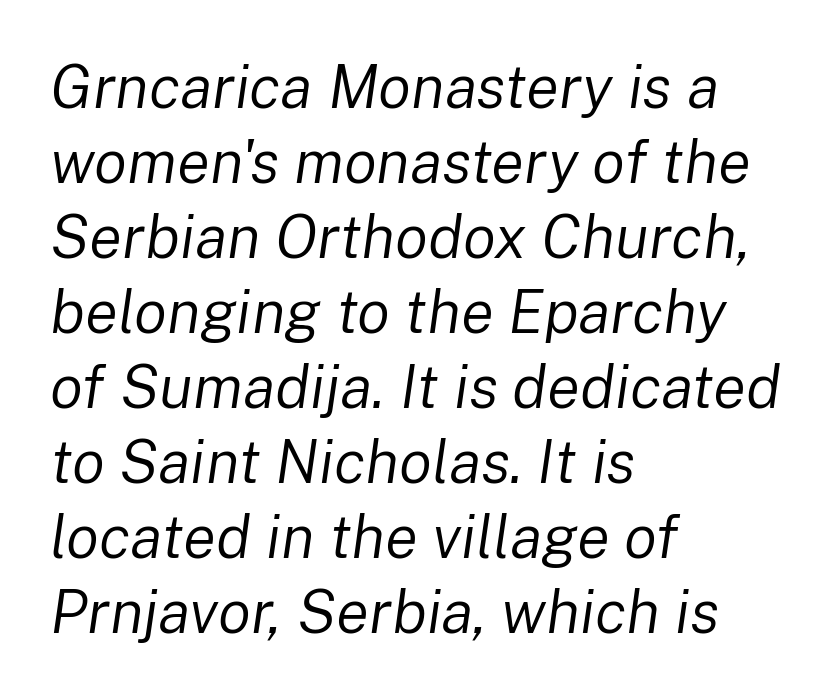
{"italic": "yes", "lean": "right", "slant_degrees": 8, "bold": "no", "weight": "regular", "width": "normal", "stroke_contrast": "low", "x_height": "medium", "monospaced": "no", "underline": "no", "align": "left", "line_spacing_ratio": 1.23, "letter_spacing": "normal", "letter_spacing_em": 0.0, "glyph_px": 61}
